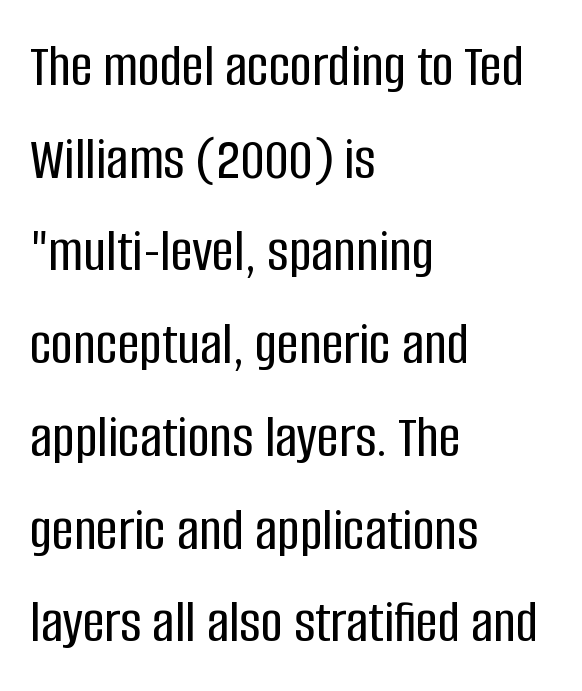
Q: Is the text italic (slanted)? A: No, it is upright.
Q: Is the typeface a serif or a sans-serif typeface? A: Sans-serif.
Q: Is the text underlined? A: No.
Q: How is the paragraph aligned? A: Left-aligned.
Q: Is the spacing between letters normal or unusually wide? A: Normal.
Q: Is the spacing between lines tight, normal or loose? A: Normal.
Q: Width (condensed, normal, or wide)? A: Condensed.
Q: Stroke contrast? A: Low.
Q: x-height? A: Large.
Q: Monospaced? A: No.
